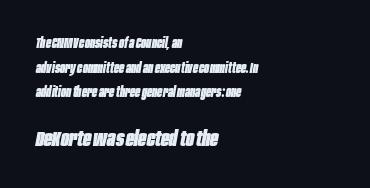
The letters are slanted; this is an italic face. Spacing between characters is what you'd get straight out of the box. A classic flush-left, rag-right setting is used for this passage. Small over large — that's the arrangement of the two blocks here. Check under the words: just untouched page. Typesetter's note: full bold, strokes at maximum text heaviness.
